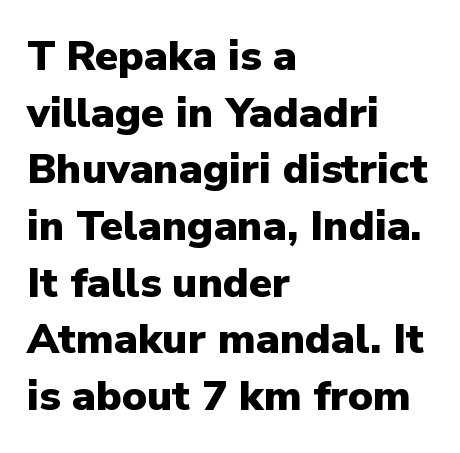
Q: Is the text bold? A: Yes.
Q: Is the text italic (slanted)? A: No, it is upright.
Q: Is the typeface a serif or a sans-serif typeface? A: Sans-serif.
Q: Is the text underlined? A: No.
Q: How is the paragraph aligned? A: Left-aligned.
Q: Is the spacing between letters normal or unusually wide? A: Normal.
Q: Is the spacing between lines tight, normal or loose? A: Normal.
Q: Width (condensed, normal, or wide)? A: Normal.
Q: Stroke contrast? A: Low.
Q: x-height? A: Medium.
Q: Monospaced? A: No.
